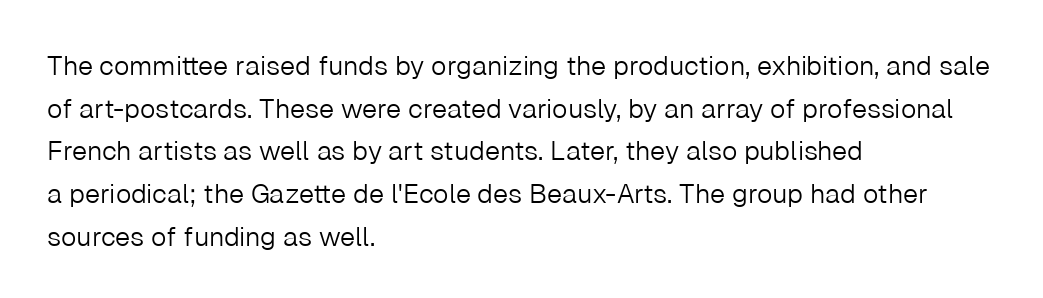
The image shows 27 px text type, upright; set left-aligned, normal line spacing (1.58x), normal letter spacing, not underlined.
